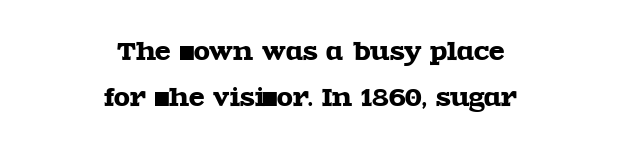
{"italic": "no", "underline": "no", "align": "center", "line_spacing": "loose", "line_spacing_ratio": 2.0, "letter_spacing": "normal", "letter_spacing_em": 0.0, "glyph_px": 23}
